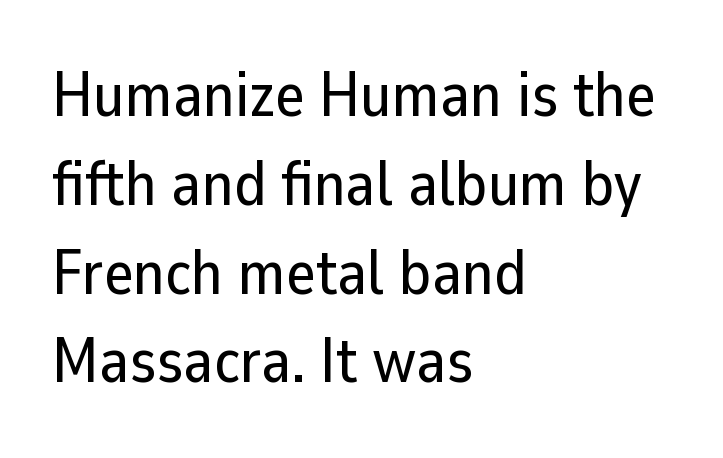
{"serif": "no", "italic": "no", "width": "normal", "stroke_contrast": "low", "x_height": "medium", "monospaced": "no", "underline": "no", "align": "left", "line_spacing": "normal", "line_spacing_ratio": 1.41, "letter_spacing": "normal", "letter_spacing_em": 0.0, "glyph_px": 63}
